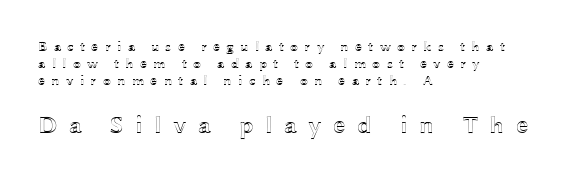
Q: Is the text italic (slanted)? A: No, it is upright.
Q: Is the text underlined? A: No.
Q: How is the paragraph aligned? A: Left-aligned.
Q: Is the spacing between letters normal or unusually wide? A: Unusually wide.
Q: Which block of text is set in a larger size, the first (top) or the second (bottom)? A: The second (bottom) one.
